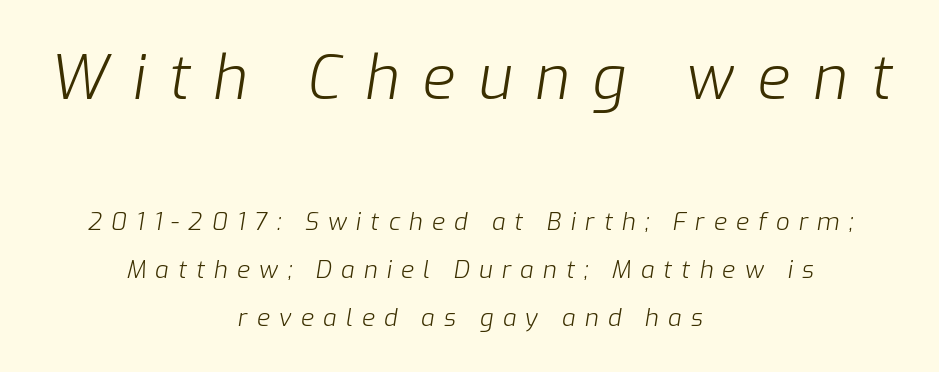
Q: Is the text bold? A: No.
Q: Is the text italic (slanted)? A: Yes, it leans right by about 9 degrees.
Q: Is the text underlined? A: No.
Q: How is the paragraph aligned? A: Centered.
Q: Is the spacing between letters normal or unusually wide? A: Unusually wide.
Q: Is the spacing between lines tight, normal or loose? A: Loose.
Q: Which block of text is set in a larger size, the first (top) or the second (bottom)? A: The first (top) one.
Q: Width (condensed, normal, or wide)? A: Normal.
Q: Stroke contrast? A: Low.
Q: x-height? A: Medium.
Q: Monospaced? A: No.
